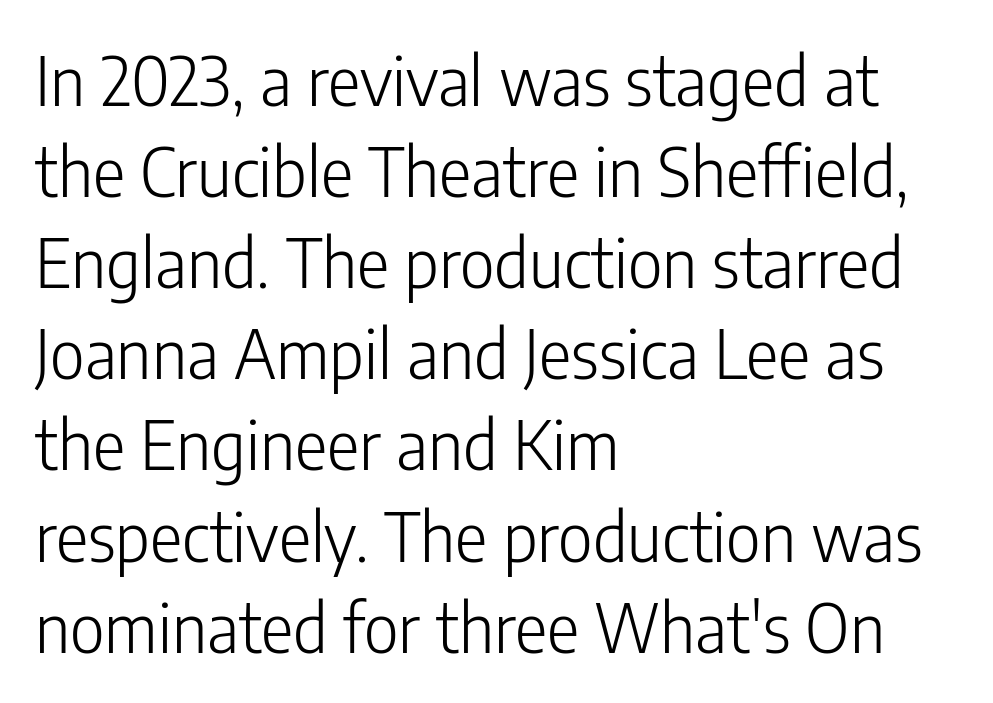
{"serif": "no", "italic": "no", "bold": "no", "weight": "light", "width": "condensed", "stroke_contrast": "low", "x_height": "medium", "monospaced": "no", "underline": "no", "align": "left", "line_spacing": "normal", "line_spacing_ratio": 1.34, "letter_spacing": "normal", "letter_spacing_em": 0.0, "glyph_px": 68}
